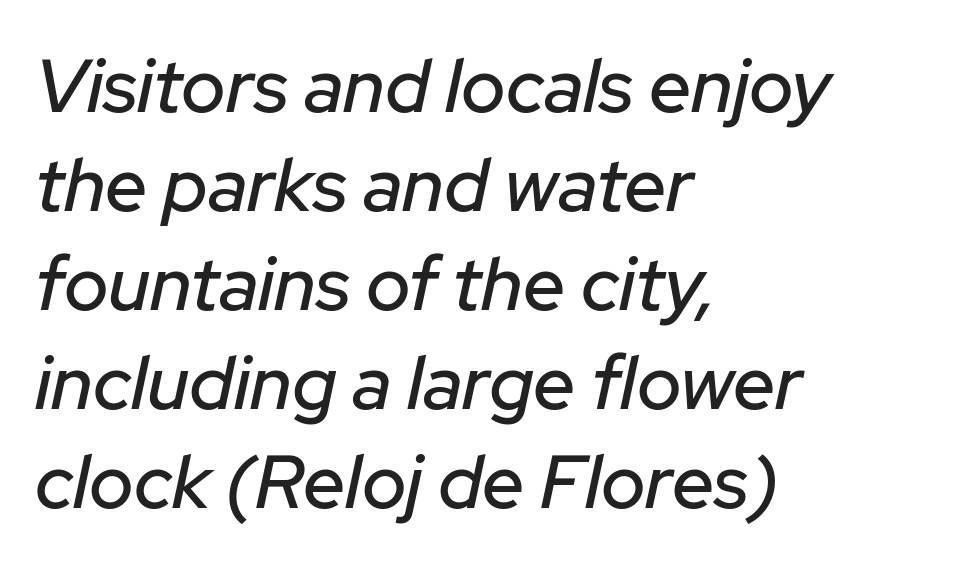
Q: Is the text italic (slanted)? A: Yes, it leans right by about 12 degrees.
Q: Is the text underlined? A: No.
Q: How is the paragraph aligned? A: Left-aligned.
Q: Is the spacing between letters normal or unusually wide? A: Normal.
Q: Is the spacing between lines tight, normal or loose? A: Normal.
Q: Width (condensed, normal, or wide)? A: Normal.
Q: Stroke contrast? A: Low.
Q: x-height? A: Medium.
Q: Monospaced? A: No.
